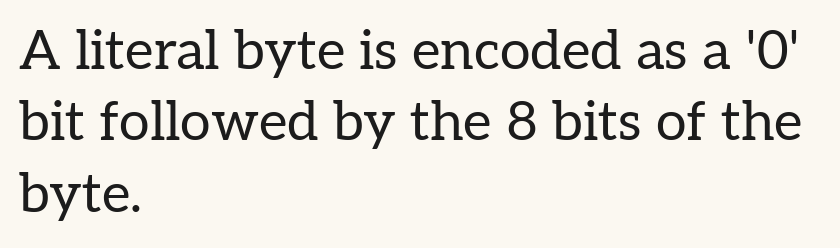
The type sits square on the baseline with zero lean. This rendering features lettering with no underline. Examine the stroke ends and you'll spot serifs. Each line starts at the same left margin while the right side varies.
